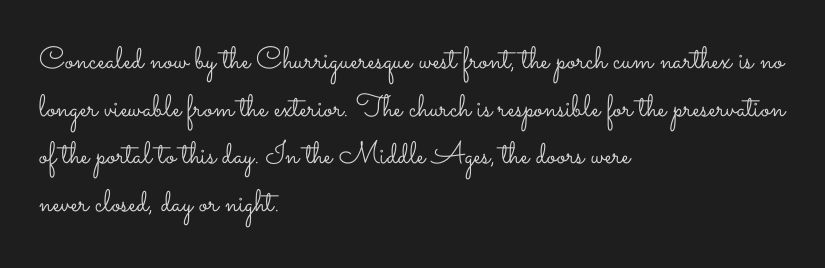
No letter is thick-stroked: the sample isn't bold. Leftover space on each line is placed entirely after the last word. Students, observe: this is what conventionally led text looks like. Note the varied advance widths — an 'i' is clearly narrower than an 'm'. There is no visible air inserted between adjacent glyphs.
